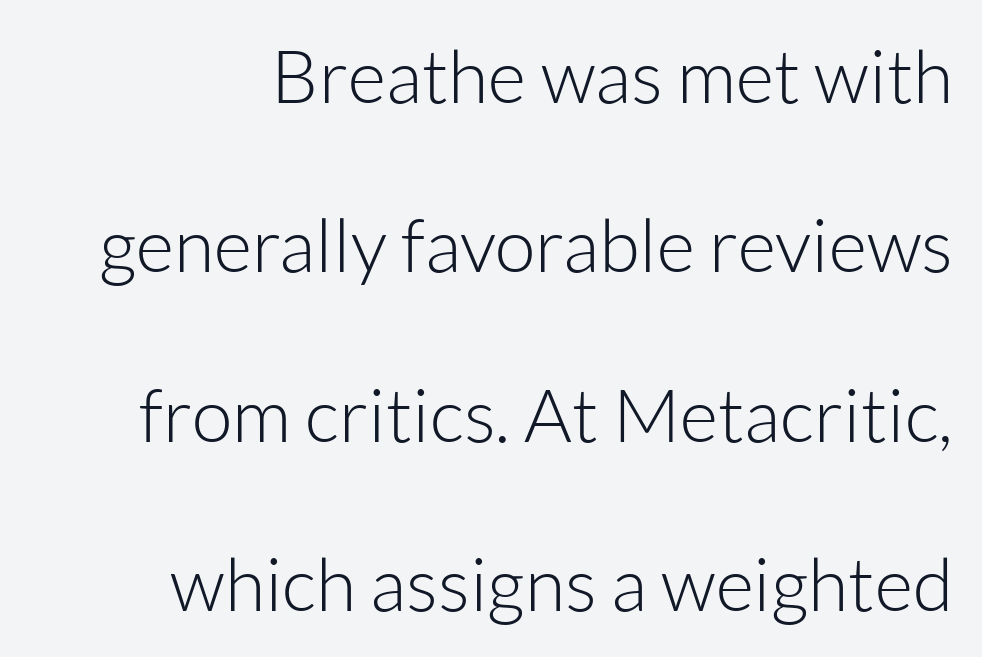
{"serif": "no", "italic": "no", "bold": "no", "weight": "light", "width": "normal", "stroke_contrast": "low", "x_height": "medium", "monospaced": "no", "underline": "no", "align": "right", "line_spacing": "loose", "line_spacing_ratio": 2.29, "letter_spacing": "normal", "letter_spacing_em": 0.0, "glyph_px": 74}
